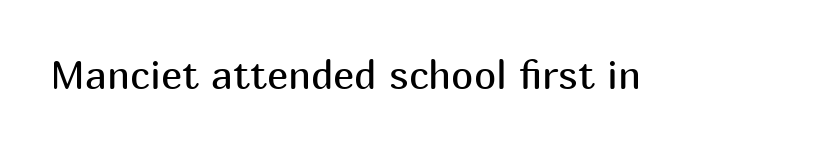
The image shows 40 px regular-weight sans-serif type, upright; set normal letter spacing, not underlined; medium stroke contrast and a medium x-height.
